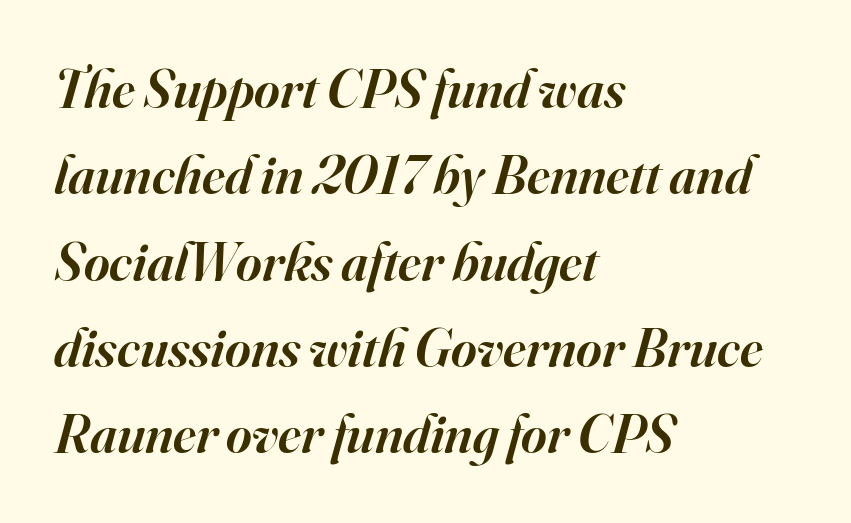
The image shows 55 px semibold serif type, italic (leaning right); set left-aligned, normal line spacing (1.57x), normal letter spacing, not underlined; high stroke contrast and a small x-height.
